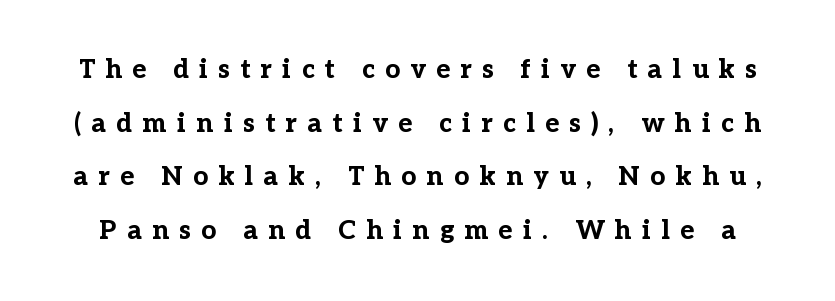
The image shows 26 px bold type, upright; set loose line spacing (2.06x), unusually wide letter spacing (+0.4 em), not underlined.
